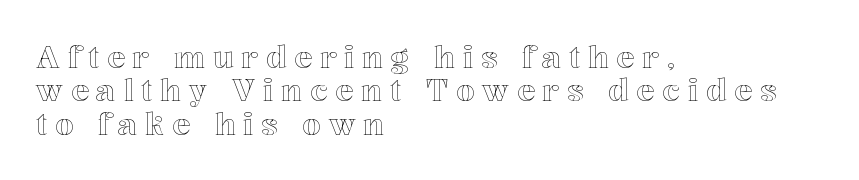
Q: Is the text italic (slanted)? A: No, it is upright.
Q: Is the text underlined? A: No.
Q: How is the paragraph aligned? A: Left-aligned.
Q: Is the spacing between letters normal or unusually wide? A: Unusually wide.
Q: Is the spacing between lines tight, normal or loose? A: Tight.
Q: Width (condensed, normal, or wide)? A: Normal.
Q: x-height? A: Medium.
Q: Monospaced? A: No.
